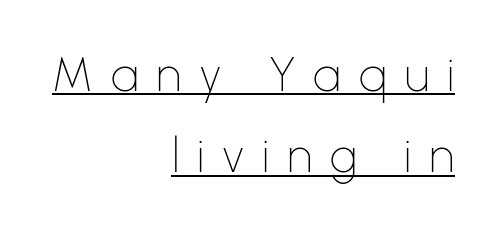
The image shows 48 px thin sans-serif type, upright; set right-aligned, normal line spacing (1.69x), unusually wide letter spacing (+0.37 em), underlined; low stroke contrast and a medium x-height.
